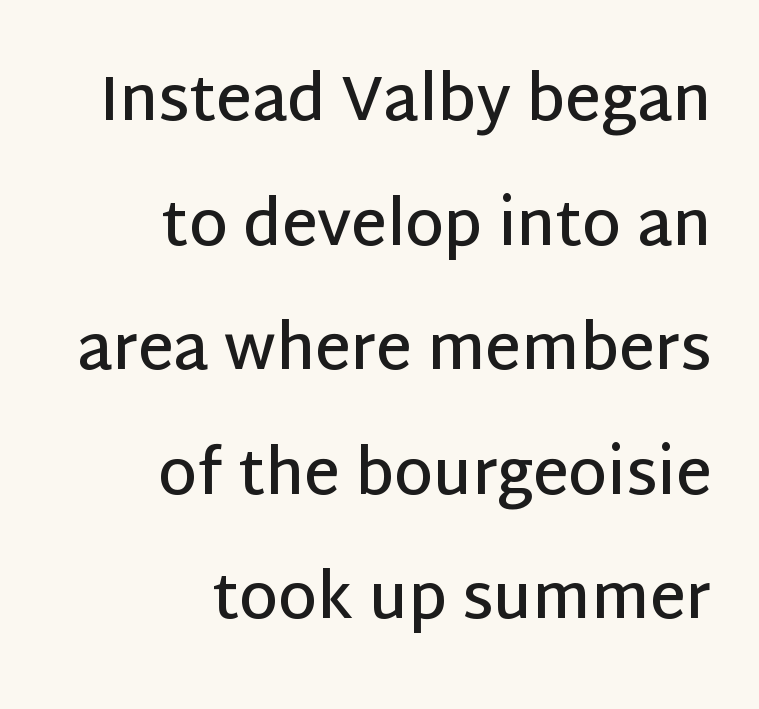
Is this a fixed-width face? No — the glyphs have proportional, varying widths. The setting favours the right margin, as signatures and pull-quotes sometimes do. The rendering uses a semibold face; strokes are thickened but not to full bold. The letters stand upright; this is a roman face.
